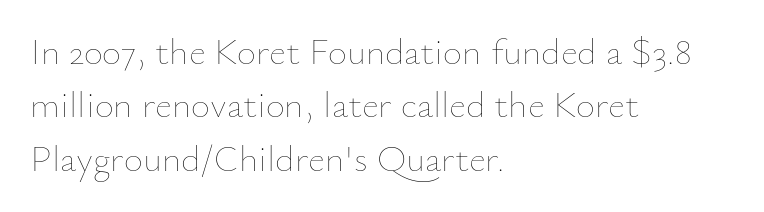
{"italic": "no", "bold": "no", "weight": "thin", "width": "normal", "stroke_contrast": "low", "x_height": "small", "monospaced": "no", "underline": "no", "align": "left", "line_spacing": "normal", "line_spacing_ratio": 1.44, "letter_spacing": "normal", "letter_spacing_em": 0.0, "glyph_px": 37}
